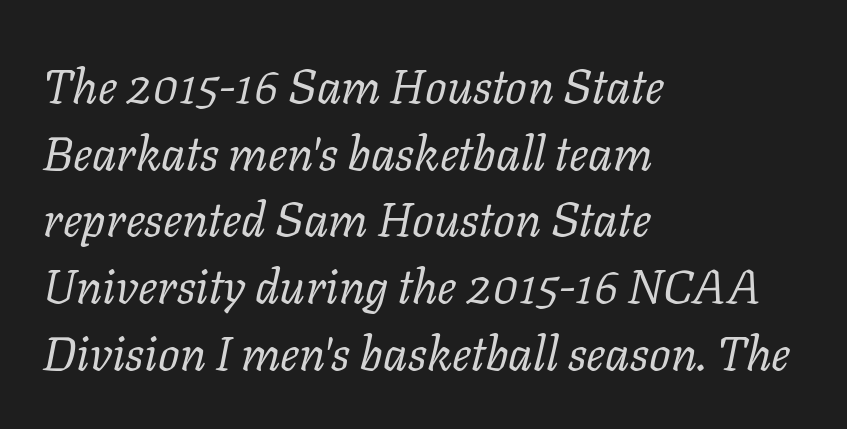
{"serif": "yes", "italic": "yes", "lean": "right", "slant_degrees": 11, "bold": "no", "weight": "regular", "width": "normal", "stroke_contrast": "low", "x_height": "medium", "monospaced": "no", "underline": "no", "align": "left", "line_spacing": "normal", "line_spacing_ratio": 1.39, "letter_spacing": "normal", "letter_spacing_em": 0.0, "glyph_px": 48}
